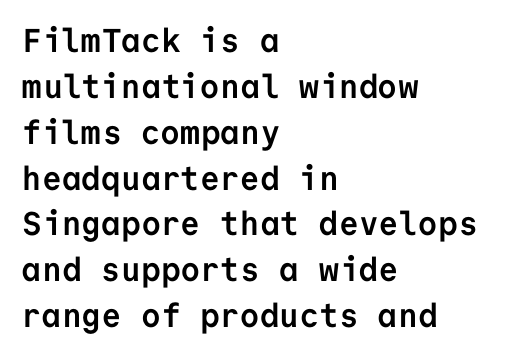
{"serif": "no", "italic": "no", "bold": "yes", "weight": "semibold", "width": "normal", "stroke_contrast": "low", "x_height": "medium", "monospaced": "yes", "underline": "no", "align": "left", "line_spacing": "normal", "line_spacing_ratio": 1.39, "letter_spacing": "normal", "letter_spacing_em": 0.0, "glyph_px": 33}
